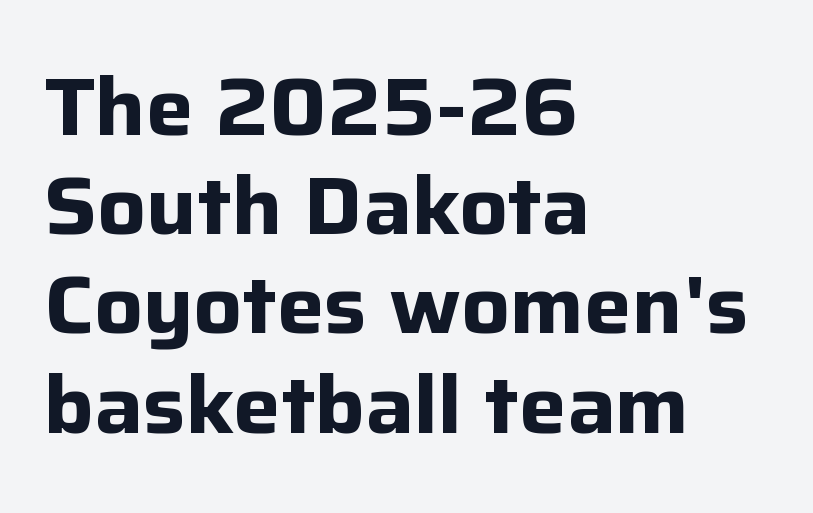
The image shows 80 px bold sans-serif type, upright; set left-aligned, line spacing 1.24x, normal letter spacing, not underlined; low stroke contrast and a medium x-height.
